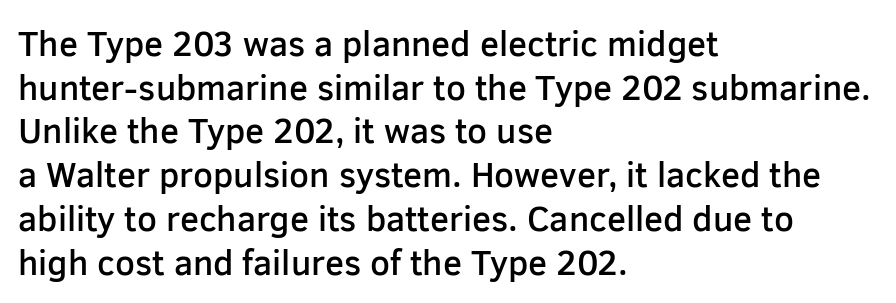
Q: Is the text bold? A: Semi-bold.
Q: Is the text italic (slanted)? A: No, it is upright.
Q: Is the typeface a serif or a sans-serif typeface? A: Sans-serif.
Q: Is the text underlined? A: No.
Q: How is the paragraph aligned? A: Left-aligned.
Q: Is the spacing between letters normal or unusually wide? A: Normal.
Q: Is the spacing between lines tight, normal or loose? A: Normal.
Q: Width (condensed, normal, or wide)? A: Normal.
Q: Stroke contrast? A: Low.
Q: x-height? A: Medium.
Q: Monospaced? A: No.
